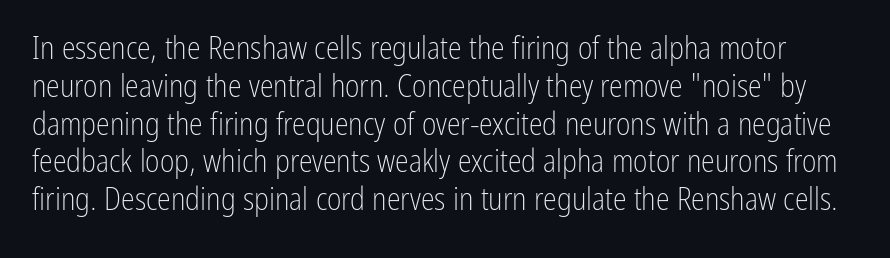
The space beneath each line is pristine and unruled. The face used here is a sans, in the tradition of grotesques and geometrics. Note the varied advance widths — an 'i' is clearly narrower than an 'm'. In terms of letterspacing, this is plain default setting.
